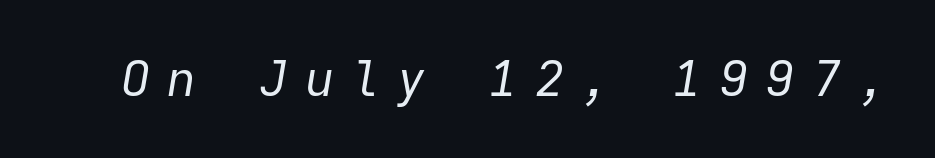
Q: Is the text bold? A: No.
Q: Is the text italic (slanted)? A: Yes, it leans right by about 9 degrees.
Q: Is the text underlined? A: No.
Q: Is the spacing between letters normal or unusually wide? A: Unusually wide.
Q: Width (condensed, normal, or wide)? A: Normal.
Q: Stroke contrast? A: Low.
Q: x-height? A: Medium.
Q: Monospaced? A: Yes.
